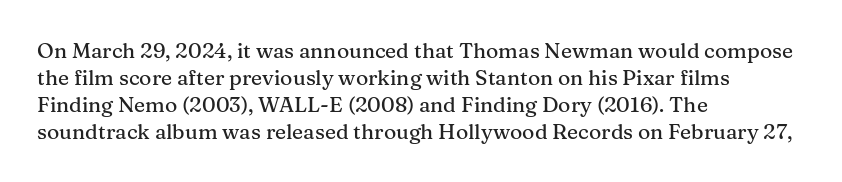
No word sits above an underline. Rendered with straight, roman letterforms. A typesetter would call this leading conventional body-copy spacing. Nothing unusual about the tracking: characters are spaced as the font intends. Line starts are locked; line ends wander.
